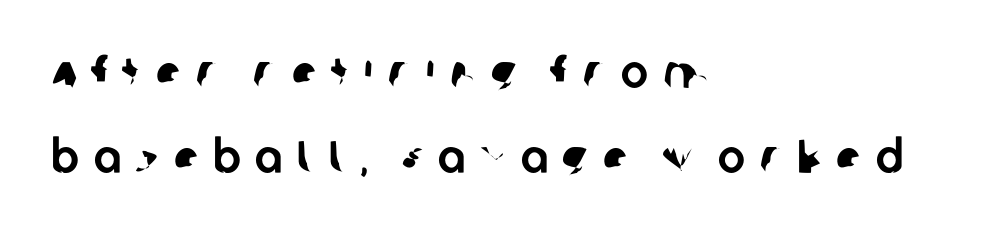
The rendering uses natural spacing where letterforms have individual widths. These lines are set flush left with a ragged right edge. The specimen omits any rule beneath the text block's lines. Is this a sans? Yes — the strokes have no serifs. Caption: expanded tracking, letters set apart.
